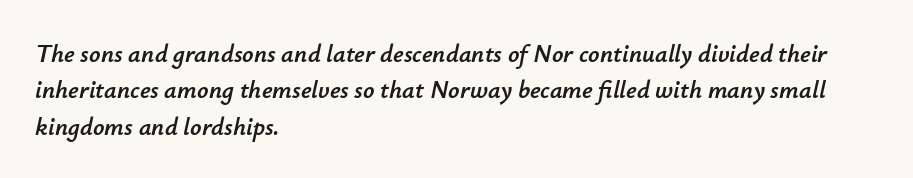
Q: Is the text italic (slanted)? A: Yes, it leans right by about 12 degrees.
Q: Is the text underlined? A: No.
Q: How is the paragraph aligned? A: Left-aligned.
Q: Is the spacing between letters normal or unusually wide? A: Normal.
Q: Is the spacing between lines tight, normal or loose? A: Normal.
